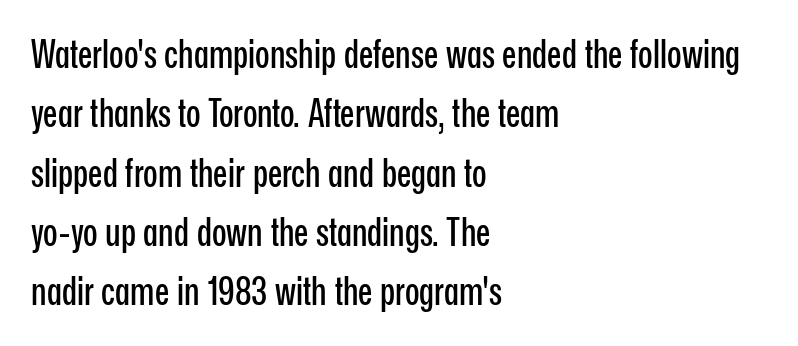
The image shows 38 px condensed sans-serif type, upright; set left-aligned, normal line spacing (1.56x), normal letter spacing, not underlined; low stroke contrast and a medium x-height.
